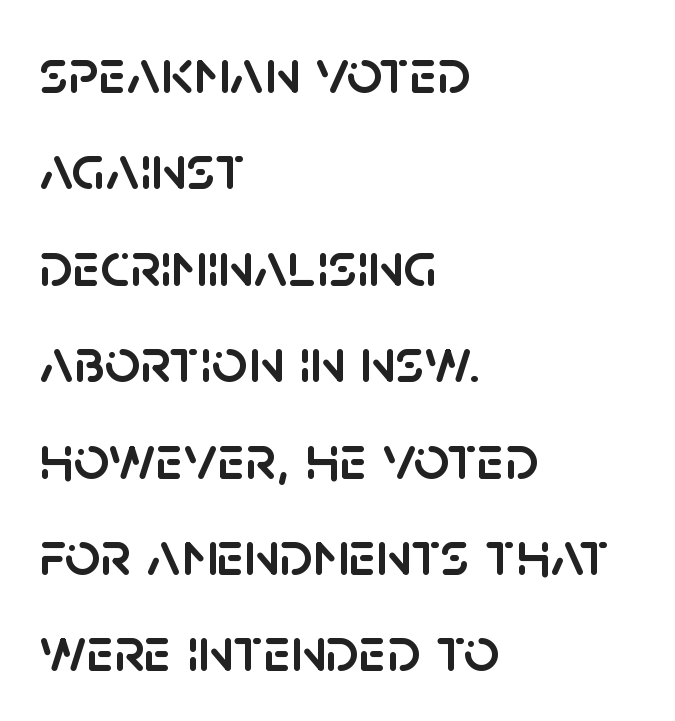
The line-height multiplier appears to be the usual default. Is the letter spacing exaggerated? No — it looks like the ordinary default. Spacing verdict: proportional, widths tailored to each character. Italic? Not at all — the glyphs are vertical. This sample is left-justified, so line endings fall wherever the words run out. This is sans-serif lettering, the kind often seen on screens and signage.
